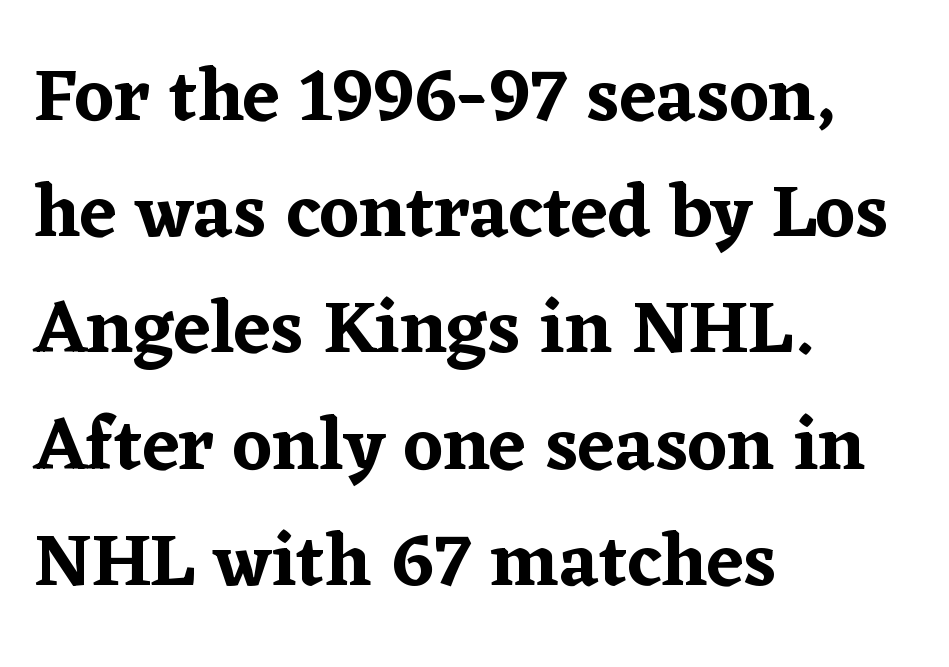
The image shows 75 px serif type, upright; set left-aligned, normal line spacing (1.55x), normal letter spacing, not underlined; low stroke contrast and a medium x-height.
